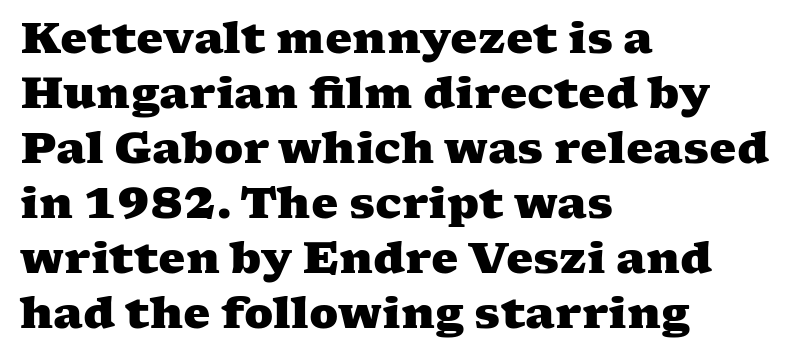
{"serif": "yes", "bold": "yes", "weight": "heavy", "width": "wide", "stroke_contrast": "medium", "x_height": "medium", "monospaced": "no", "underline": "no", "align": "left", "line_spacing": "normal", "line_spacing_ratio": 1.28, "letter_spacing": "normal", "letter_spacing_em": 0.0, "glyph_px": 43}
